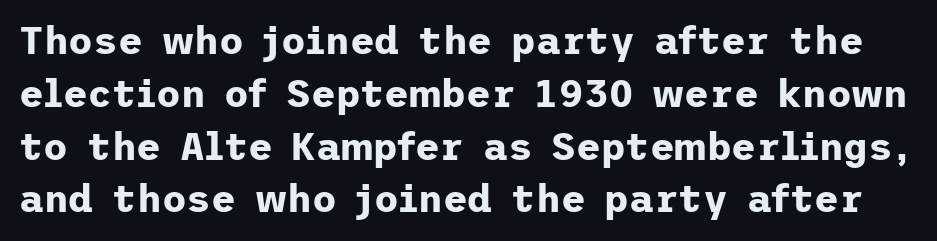
The vertical gap from one line to the next is medium. You could call the tracking neutral — neither tight nor loose. Thick stems and heavy bowls — unmistakably bold. Font category for this specimen: sans-serif.
